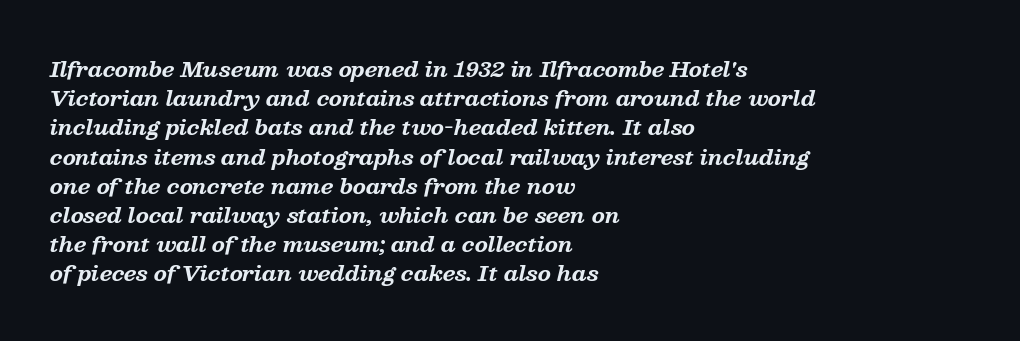
Q: Is the text bold? A: Yes.
Q: Is the text italic (slanted)? A: Yes, it leans right by about 13 degrees.
Q: Is the text underlined? A: No.
Q: How is the paragraph aligned? A: Left-aligned.
Q: Is the spacing between letters normal or unusually wide? A: Normal.
Q: Is the spacing between lines tight, normal or loose? A: Normal.
